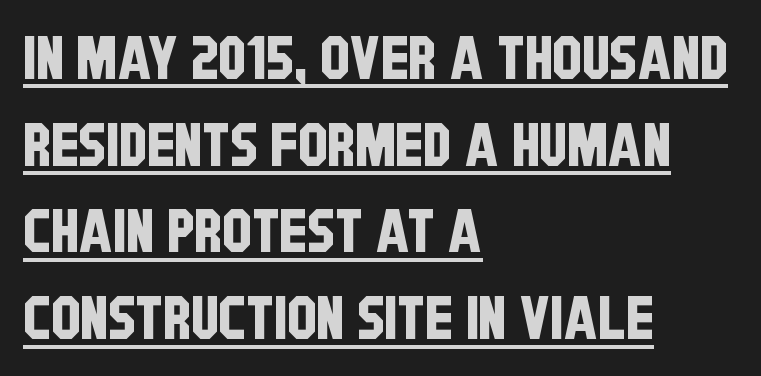
Q: Is the typeface a serif or a sans-serif typeface? A: Sans-serif.
Q: Is the text underlined? A: Yes.
Q: How is the paragraph aligned? A: Left-aligned.
Q: Is the spacing between letters normal or unusually wide? A: Normal.
Q: Is the spacing between lines tight, normal or loose? A: Normal.
Q: Width (condensed, normal, or wide)? A: Condensed.
Q: Stroke contrast? A: Low.
Q: x-height? A: Large.
Q: Monospaced? A: No.
